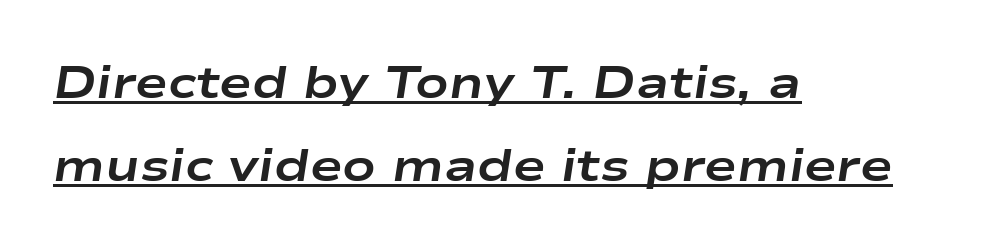
The image shows 44 px bold, wide type, italic (leaning right); set left-aligned, line spacing 1.89x, normal letter spacing, underlined; low stroke contrast and a medium x-height.
